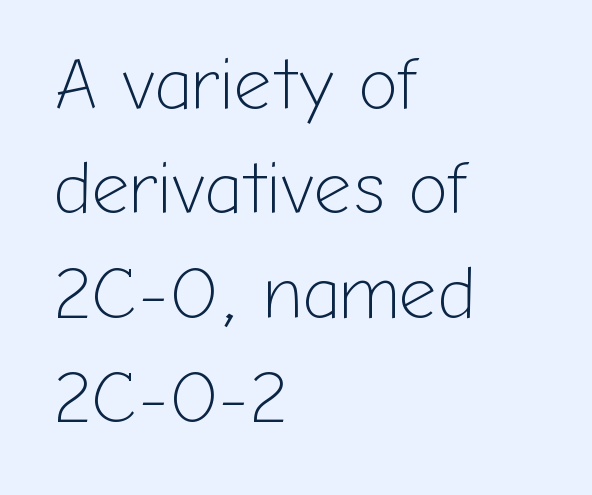
The image shows 74 px light sans-serif type, upright; set left-aligned, normal line spacing (1.41x), normal letter spacing, not underlined; low stroke contrast and a medium x-height.
